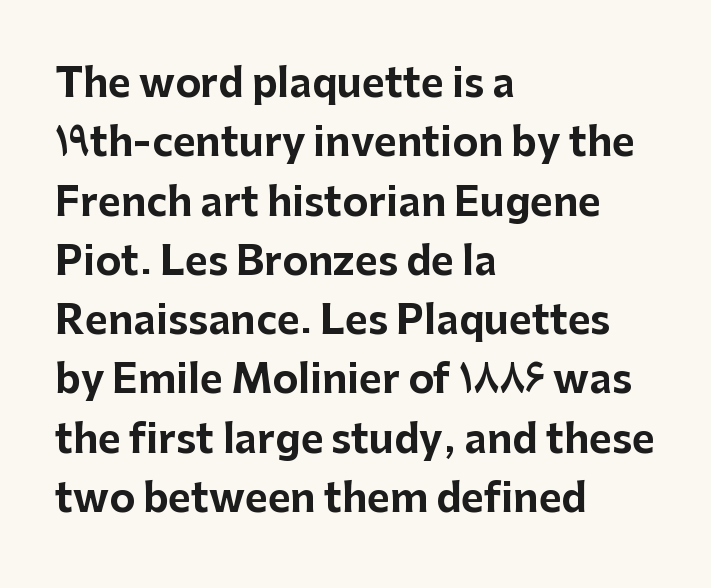
Q: Is the text bold? A: Yes.
Q: Is the text italic (slanted)? A: No, it is upright.
Q: Is the typeface a serif or a sans-serif typeface? A: Sans-serif.
Q: Is the text underlined? A: No.
Q: How is the paragraph aligned? A: Left-aligned.
Q: Is the spacing between letters normal or unusually wide? A: Normal.
Q: Is the spacing between lines tight, normal or loose? A: Normal.
Q: Width (condensed, normal, or wide)? A: Normal.
Q: Stroke contrast? A: Low.
Q: x-height? A: Medium.
Q: Monospaced? A: No.
